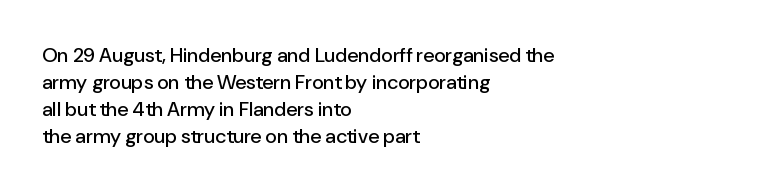
The image shows 20 px text type, upright; set left-aligned, normal line spacing (1.35x), normal letter spacing, not underlined.
